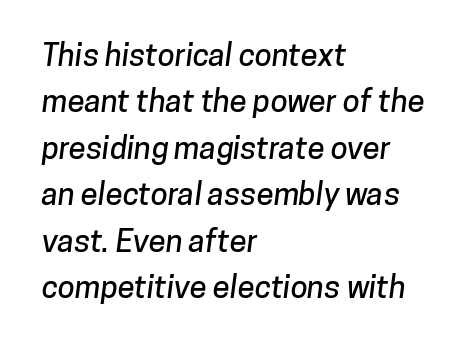
The passage shown stacks its lines at a standard gap. Varying glyph widths throughout — classic text-font behaviour. These lines are composed in type without serifs. Standard letterfit; no display-style spreading of the glyphs.
